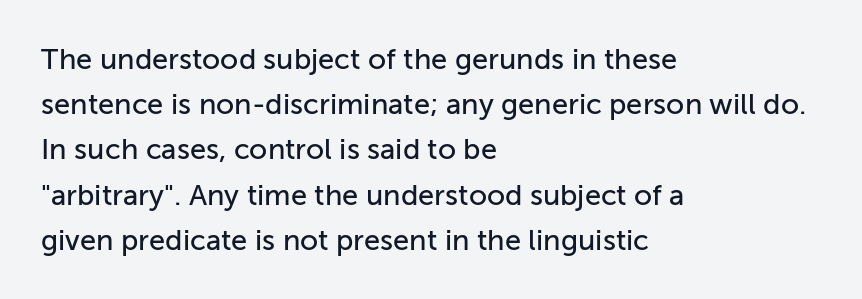
{"serif": "no", "italic": "no", "width": "normal", "stroke_contrast": "low", "x_height": "medium", "monospaced": "no", "underline": "no", "align": "left", "line_spacing": "normal", "line_spacing_ratio": 1.56, "letter_spacing": "normal", "letter_spacing_em": 0.0, "glyph_px": 29}
